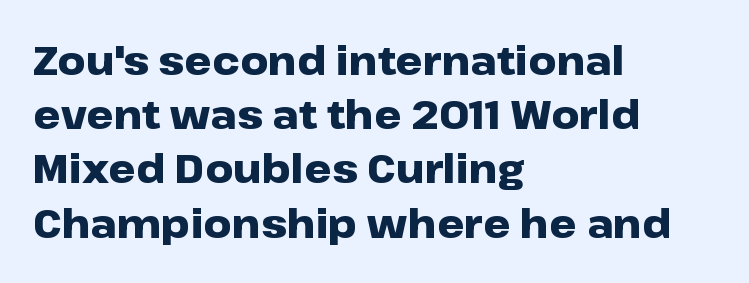
Is this a sans? Yes — the strokes have no serifs. This sample uses an upright cut, with every glyph sitting square on the baseline. Each letter keeps its own natural width here, so spacing adapts to shape. Compared with a centered layout, this one pins lines to the left instead. The typesetting leans heavy: a genuine bold.
